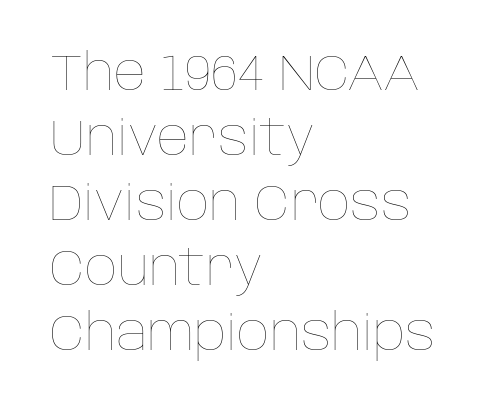
The image shows 50 px thin type, upright; set left-aligned, normal line spacing (1.3x), normal letter spacing, not underlined; low stroke contrast and a large x-height.
